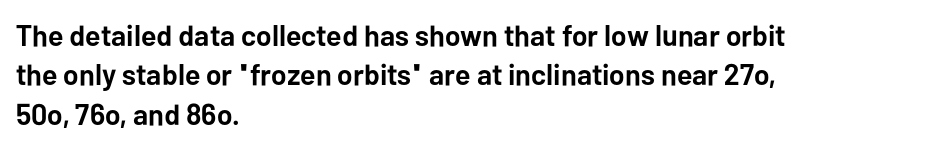
The compositor pushed each line to the left boundary. The specimen reads as upright at a glance. If you measured baseline to baseline, you'd find a middling distance. Proportional: the letters do not fall into vertical columns.
